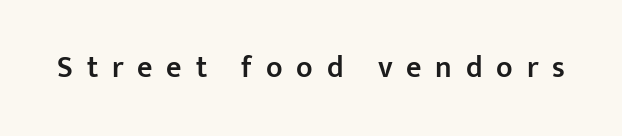
{"serif": "no", "italic": "no", "bold": "semi", "weight": "semibold", "width": "normal", "stroke_contrast": "low", "x_height": "medium", "monospaced": "no", "underline": "no", "letter_spacing": "wide", "letter_spacing_em": 0.46, "glyph_px": 30}
